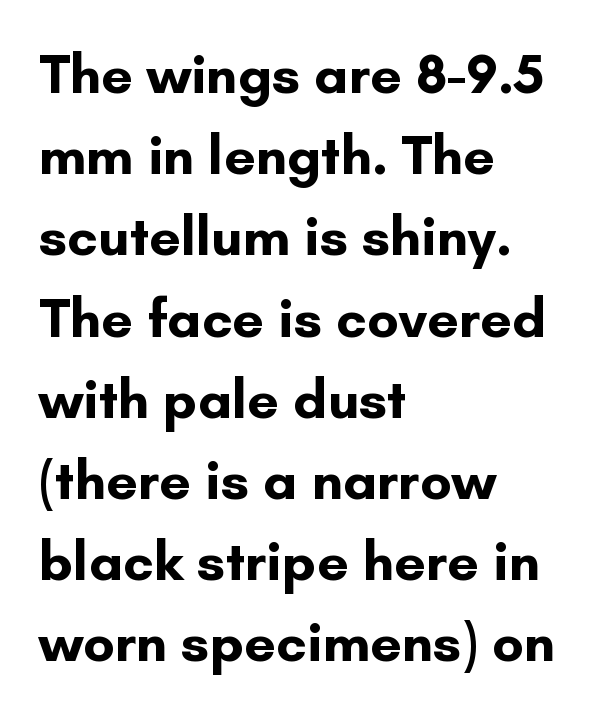
Q: Is the text bold? A: Yes.
Q: Is the text italic (slanted)? A: No, it is upright.
Q: Is the typeface a serif or a sans-serif typeface? A: Sans-serif.
Q: Is the text underlined? A: No.
Q: How is the paragraph aligned? A: Left-aligned.
Q: Is the spacing between letters normal or unusually wide? A: Normal.
Q: Is the spacing between lines tight, normal or loose? A: Normal.
Q: Width (condensed, normal, or wide)? A: Normal.
Q: Stroke contrast? A: Low.
Q: x-height? A: Small.
Q: Monospaced? A: No.
